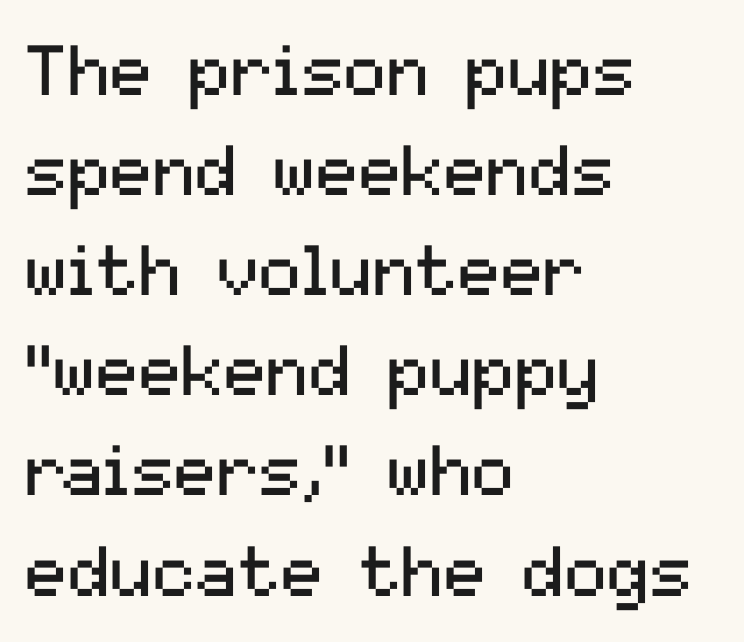
Vertical spacing — default. Notice how the stems are strictly vertical — no italics here. Short note: letters normally spaced. The passage shown is typeset with a sans-serif family. Stems here are at most as thick as an everyday book face.
